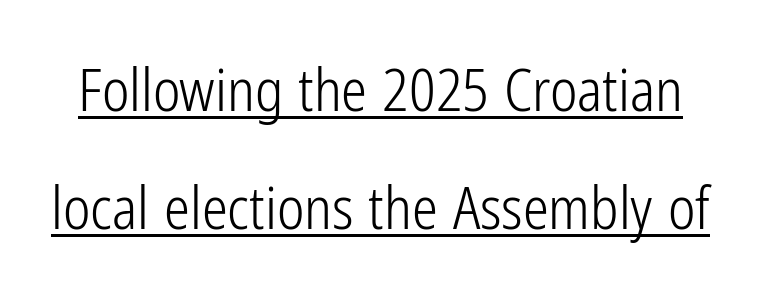
This sample has the flowing, uneven cadence of proportional lettering. Quick note: interline space is abundant. Decoration check: the copy is underlined. The horizontal fit of the characters is conventional and even. Quick note: not italic, upright. Typographically, this falls in the sans-serif category.
